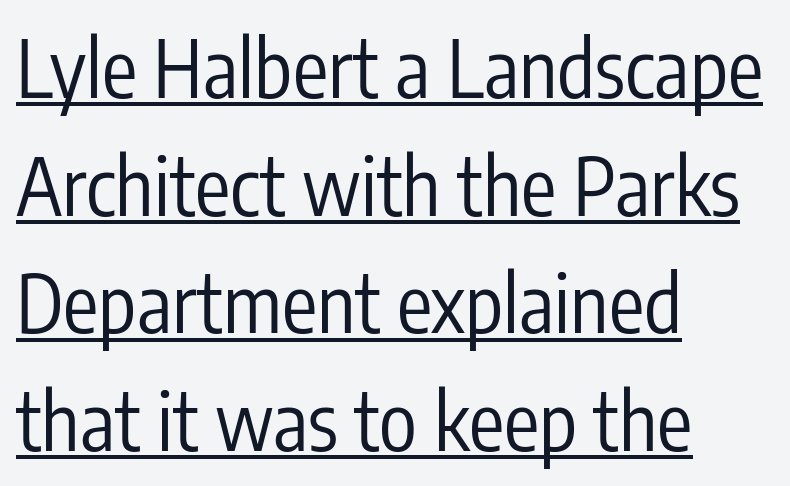
Q: Is the text bold? A: No.
Q: Is the text italic (slanted)? A: No, it is upright.
Q: Is the typeface a serif or a sans-serif typeface? A: Sans-serif.
Q: Is the text underlined? A: Yes.
Q: How is the paragraph aligned? A: Left-aligned.
Q: Is the spacing between letters normal or unusually wide? A: Normal.
Q: Is the spacing between lines tight, normal or loose? A: Normal.
Q: Width (condensed, normal, or wide)? A: Condensed.
Q: Stroke contrast? A: Low.
Q: x-height? A: Medium.
Q: Monospaced? A: No.
